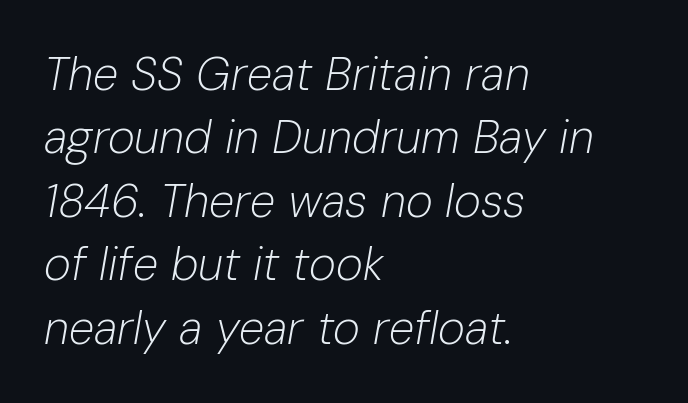
{"italic": "yes", "lean": "right", "slant_degrees": 10, "bold": "no", "weight": "light", "width": "normal", "stroke_contrast": "low", "x_height": "medium", "monospaced": "no", "underline": "no", "align": "left", "line_spacing": "normal", "line_spacing_ratio": 1.38, "letter_spacing": "normal", "letter_spacing_em": 0.0, "glyph_px": 46}
